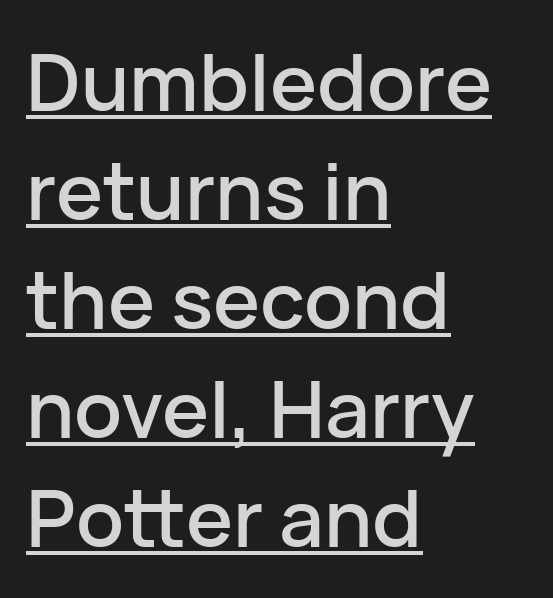
Q: Is the text italic (slanted)? A: No, it is upright.
Q: Is the typeface a serif or a sans-serif typeface? A: Sans-serif.
Q: Is the text underlined? A: Yes.
Q: How is the paragraph aligned? A: Left-aligned.
Q: Is the spacing between letters normal or unusually wide? A: Normal.
Q: Is the spacing between lines tight, normal or loose? A: Normal.
Q: Width (condensed, normal, or wide)? A: Normal.
Q: Stroke contrast? A: Low.
Q: x-height? A: Medium.
Q: Monospaced? A: No.
